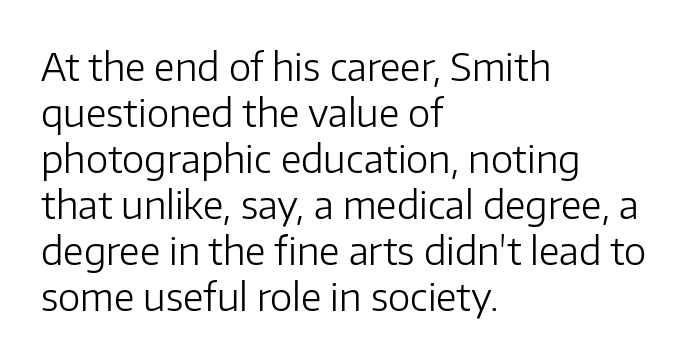
The image shows 38 px light sans-serif type, upright; set left-aligned, line spacing 1.21x, normal letter spacing, not underlined; low stroke contrast and a medium x-height.
